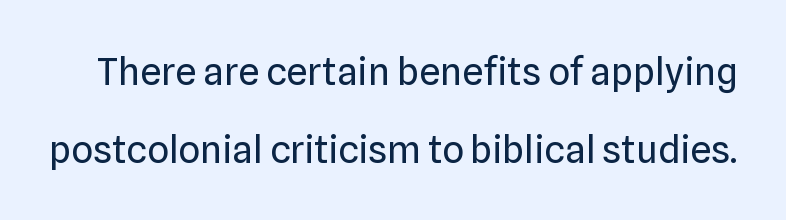
The baseline area is clear. Ordinary non-slanted type is in use. Each letter keeps its own natural width here, so spacing adapts to shape. The typeface has the unassuming heft of standard copy or less.
